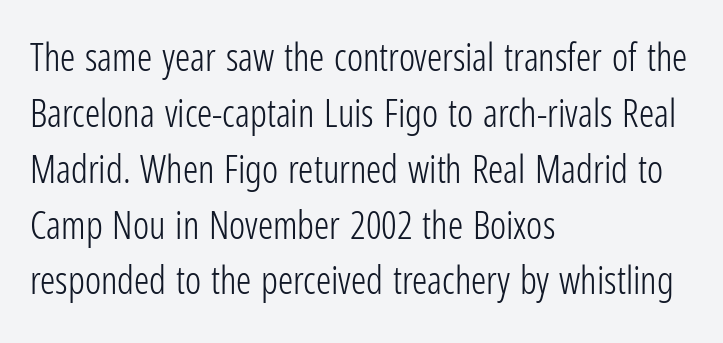
The image shows 38 px light, condensed sans-serif type, upright; set left-aligned, normal line spacing (1.47x), normal letter spacing, not underlined; low stroke contrast and a medium x-height.
